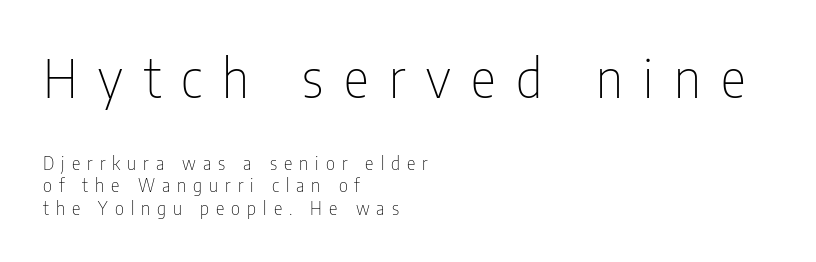
Layout note: lines flush left. The type is letterspaced generously, with wide tracking. This sample has the flowing, uneven cadence of proportional lettering. The typeface chosen for these lines omits serifs. Heft: none added — not bold. Check under the words: just untouched page.
